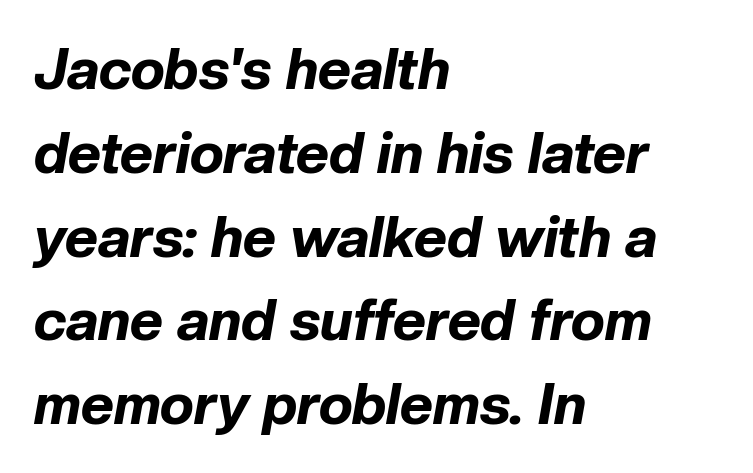
{"italic": "yes", "lean": "right", "slant_degrees": 10, "bold": "yes", "weight": "bold", "width": "normal", "stroke_contrast": "low", "x_height": "medium", "monospaced": "no", "underline": "no", "align": "left", "line_spacing": "normal", "line_spacing_ratio": 1.47, "letter_spacing": "normal", "letter_spacing_em": 0.0, "glyph_px": 57}
